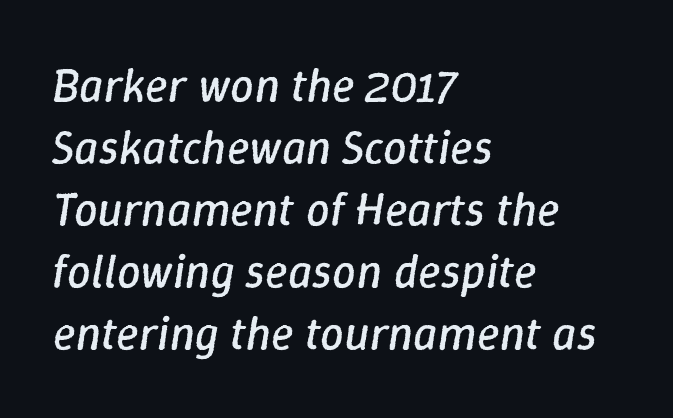
The image shows 47 px regular-weight type, italic (leaning right); set left-aligned, normal line spacing (1.32x), normal letter spacing, not underlined; low stroke contrast and a medium x-height.
